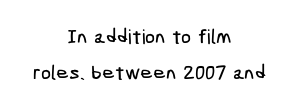
The image shows 20 px text type; set centered, line spacing 1.8x, normal letter spacing, not underlined.
